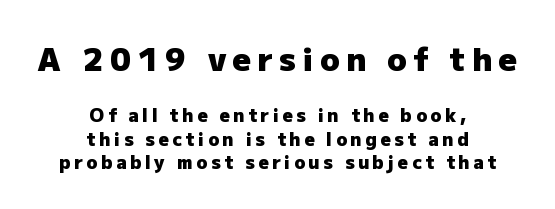
{"serif": "no", "italic": "no", "bold": "yes", "weight": "heavy", "width": "normal", "stroke_contrast": "low", "x_height": "medium", "monospaced": "no", "underline": "no", "align": "center", "line_spacing": "normal", "line_spacing_ratio": 1.32, "letter_spacing": "wide", "letter_spacing_em": 0.2, "larger_block": "first", "size_ratio": 1.78, "glyph_px": 32}
